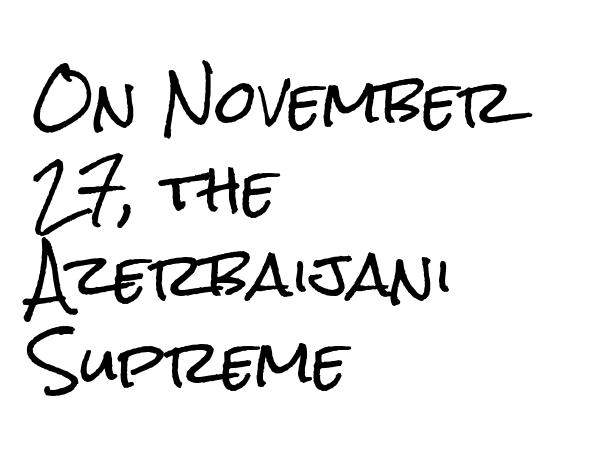
Just letters on the line, the space beneath them empty. Is the letter spacing exaggerated? No — it looks like the ordinary default. Quick note: not italic, upright. The characters display no serif detailing; their extremities are plain. The rendering uses a moderate line-height, typical for paragraphs.
